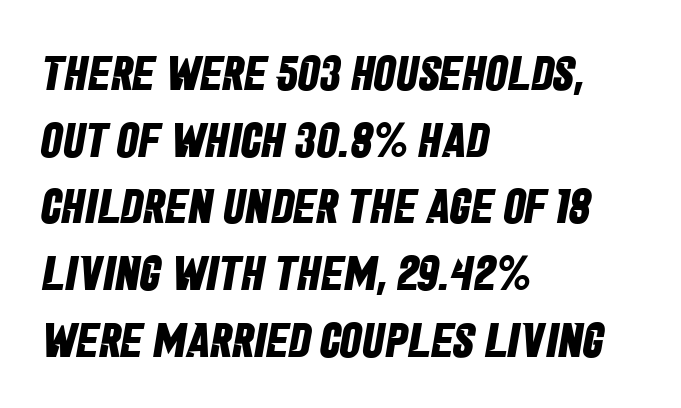
Q: Is the text bold? A: Yes.
Q: Is the typeface a serif or a sans-serif typeface? A: Sans-serif.
Q: Is the text underlined? A: No.
Q: How is the paragraph aligned? A: Left-aligned.
Q: Is the spacing between letters normal or unusually wide? A: Normal.
Q: Is the spacing between lines tight, normal or loose? A: Normal.
Q: Width (condensed, normal, or wide)? A: Condensed.
Q: Stroke contrast? A: Low.
Q: x-height? A: Large.
Q: Monospaced? A: No.
